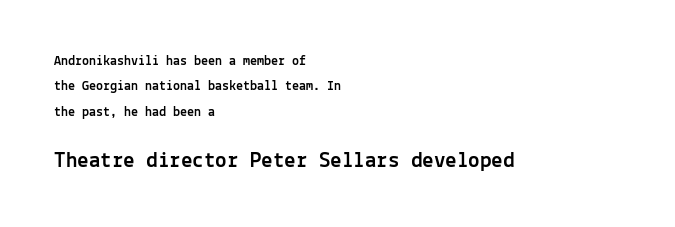
The face used here is rendered with its standard letterfit. Ordinary non-slanted type is in use. Clear beneath every line of the passage. The typesetter chose a ragged-right arrangement here. These two chunks differ in scale, with the bottom chunk taking the larger measure.
